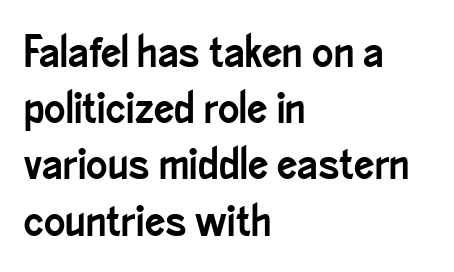
The image shows 45 px condensed sans-serif type, upright; set left-aligned, normal line spacing (1.25x), normal letter spacing, not underlined; low stroke contrast and a small x-height.
